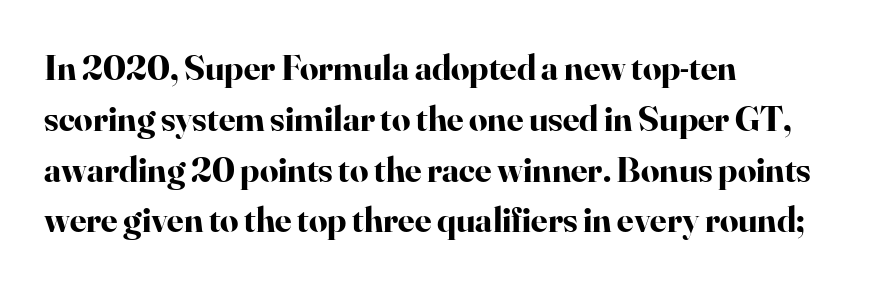
Honestly, the row spacing looks completely unremarkable. The letters advance in unequal steps, a hallmark of proportional type. Clear beneath every line of the passage. Is the type bold? Yes — the strokes are clearly thick and heavy.
